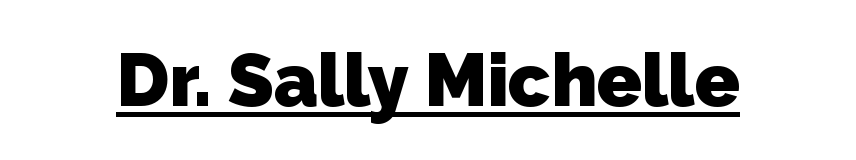
The image shows 74 px heavy sans-serif type; set normal letter spacing, underlined; low stroke contrast and a medium x-height.
